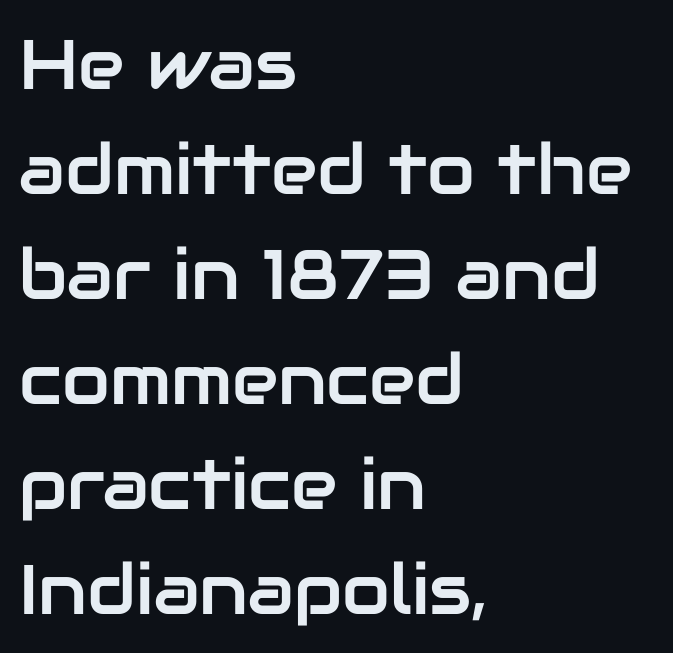
The image shows 70 px sans-serif type, upright; set left-aligned, normal line spacing (1.5x), normal letter spacing, not underlined; low stroke contrast and a medium x-height.
